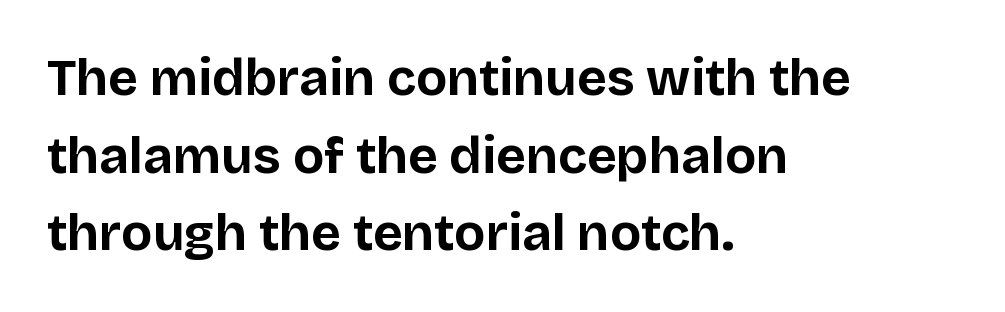
{"serif": "no", "italic": "no", "bold": "yes", "weight": "bold", "width": "normal", "stroke_contrast": "low", "x_height": "large", "monospaced": "no", "underline": "no", "align": "left", "line_spacing": "normal", "line_spacing_ratio": 1.52, "letter_spacing": "normal", "letter_spacing_em": 0.0, "glyph_px": 51}
